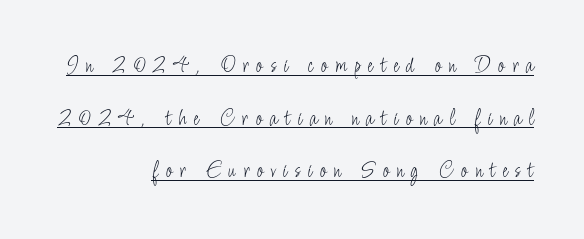
A typesetter would call this heavily tracked-out type. One-word summary of the alignment: right. Weight class: somewhere from thin through regular.
